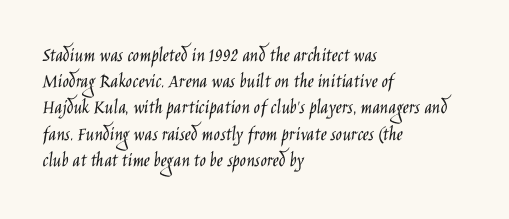
Does extra space separate the letters? No, they use regular spacing. Layout note: lines flush left. The area under the type is left untouched. This reads as an unemphasized weight, regular at the heaviest. Vertical spacing — default.
